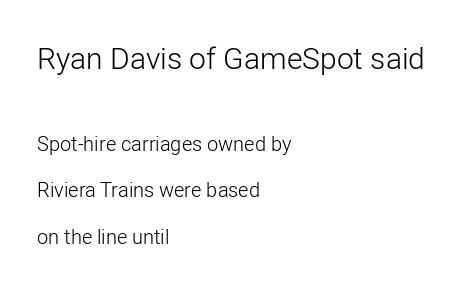
Q: Is the text bold? A: No.
Q: Is the text italic (slanted)? A: No, it is upright.
Q: Is the typeface a serif or a sans-serif typeface? A: Sans-serif.
Q: Is the text underlined? A: No.
Q: How is the paragraph aligned? A: Left-aligned.
Q: Is the spacing between letters normal or unusually wide? A: Normal.
Q: Is the spacing between lines tight, normal or loose? A: Loose.
Q: Which block of text is set in a larger size, the first (top) or the second (bottom)? A: The first (top) one.
Q: Width (condensed, normal, or wide)? A: Normal.
Q: Stroke contrast? A: Low.
Q: x-height? A: Medium.
Q: Monospaced? A: No.
